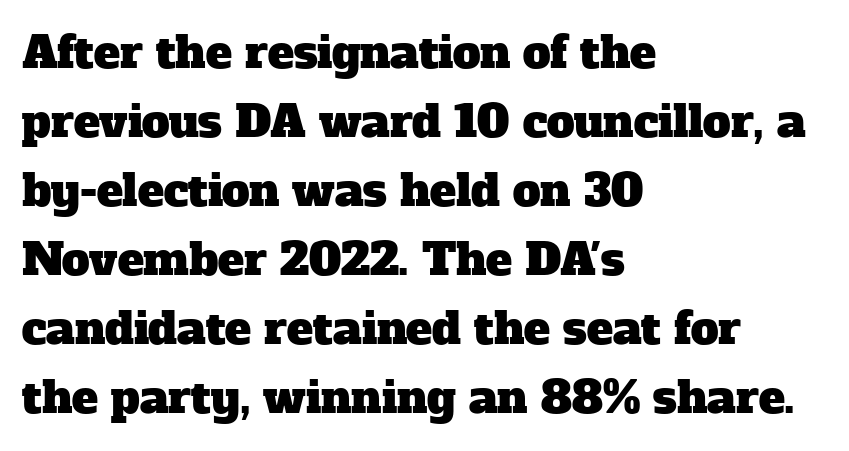
The image shows 44 px serif type; set left-aligned, normal line spacing (1.57x), normal letter spacing, not underlined; low stroke contrast and a medium x-height.
